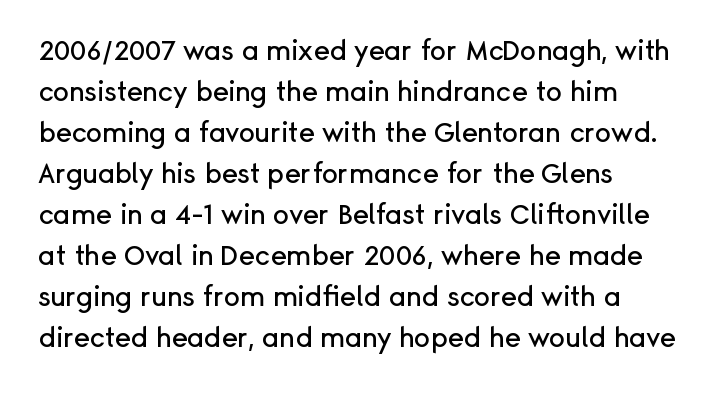
{"italic": "no", "underline": "no", "align": "left", "line_spacing": "normal", "line_spacing_ratio": 1.52, "letter_spacing": "normal", "letter_spacing_em": 0.0, "glyph_px": 27}
